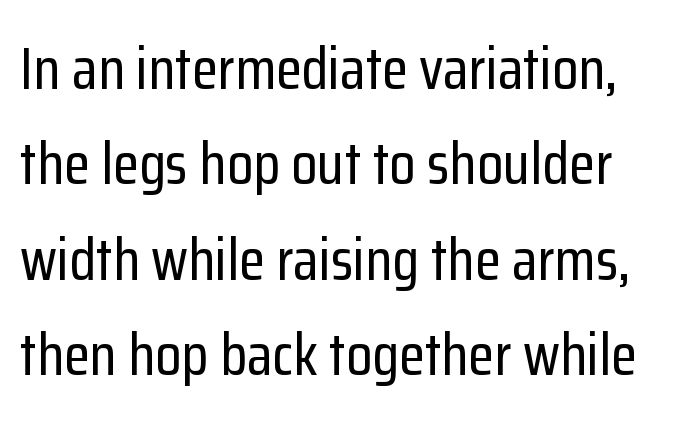
{"serif": "no", "italic": "no", "width": "condensed", "stroke_contrast": "low", "x_height": "medium", "monospaced": "no", "underline": "no", "line_spacing": "normal", "line_spacing_ratio": 1.59, "letter_spacing": "normal", "letter_spacing_em": 0.0, "glyph_px": 60}
